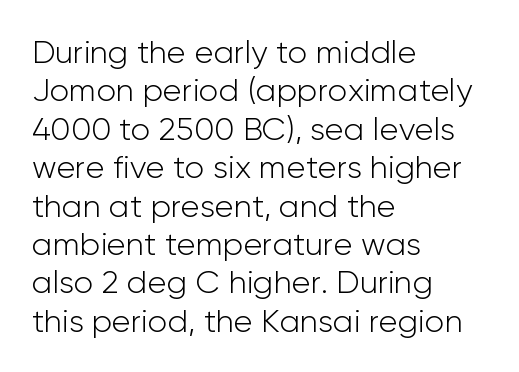
Proportional: the letters do not fall into vertical columns. The face used here is a sans, in the tradition of grotesques and geometrics. The letters stand straight up with perfectly vertical stems. No extra tracking has been applied to these lines. Nobody drew a line under any word here. This rendering uses left alignment, leaving the right contour irregular.
